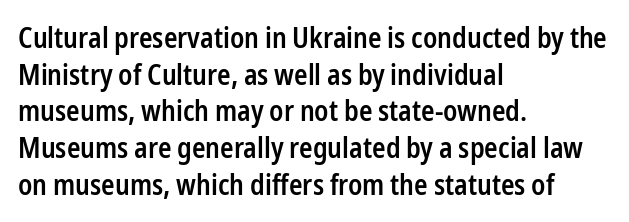
The image shows 28 px semibold, condensed sans-serif type, upright; set left-aligned, normal line spacing (1.31x), normal letter spacing, not underlined; low stroke contrast and a medium x-height.
